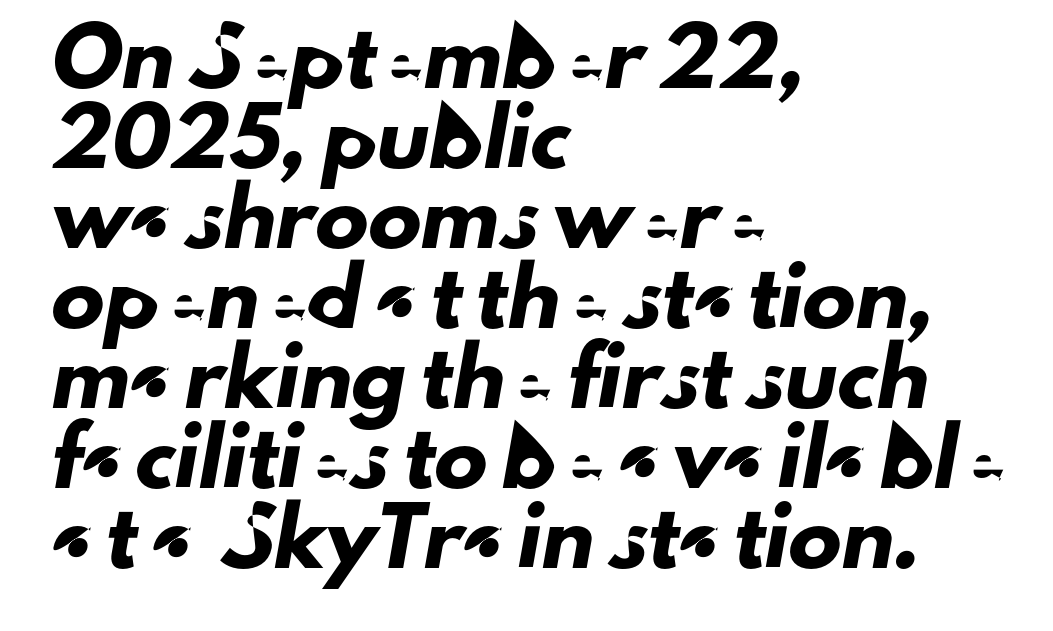
{"serif": "no", "width": "normal", "stroke_contrast": "low", "x_height": "small", "monospaced": "no", "underline": "no", "align": "left", "line_spacing": "normal", "line_spacing_ratio": 1.51, "letter_spacing": "normal", "letter_spacing_em": 0.0, "glyph_px": 53}
